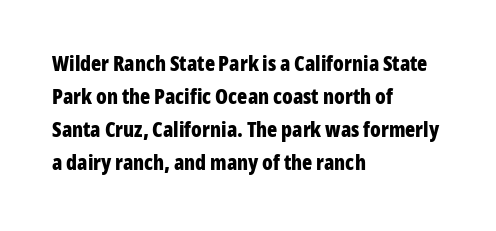
Q: Is the text bold? A: Yes.
Q: Is the text italic (slanted)? A: No, it is upright.
Q: Is the text underlined? A: No.
Q: How is the paragraph aligned? A: Left-aligned.
Q: Is the spacing between letters normal or unusually wide? A: Normal.
Q: Is the spacing between lines tight, normal or loose? A: Normal.
